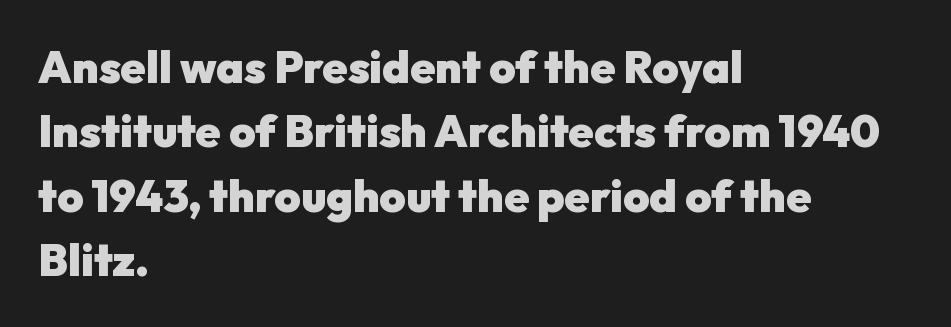
Grotesque or geometric, the face here clearly has no serifs. The face used here is proportionally spaced, like ordinary book or web type. This rendering features lettering with no underline. The axis of the letterforms is exactly vertical.
